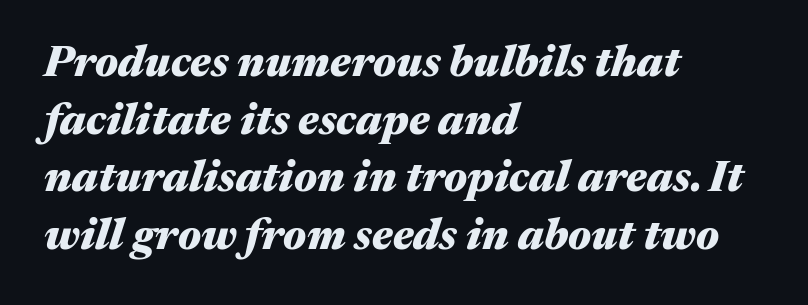
Q: Is the text bold? A: Yes.
Q: Is the text italic (slanted)? A: Yes, it leans right by about 17 degrees.
Q: Is the text underlined? A: No.
Q: How is the paragraph aligned? A: Left-aligned.
Q: Is the spacing between letters normal or unusually wide? A: Normal.
Q: Is the spacing between lines tight, normal or loose? A: Normal.
Q: Width (condensed, normal, or wide)? A: Wide.
Q: Stroke contrast? A: Medium.
Q: x-height? A: Medium.
Q: Monospaced? A: No.
